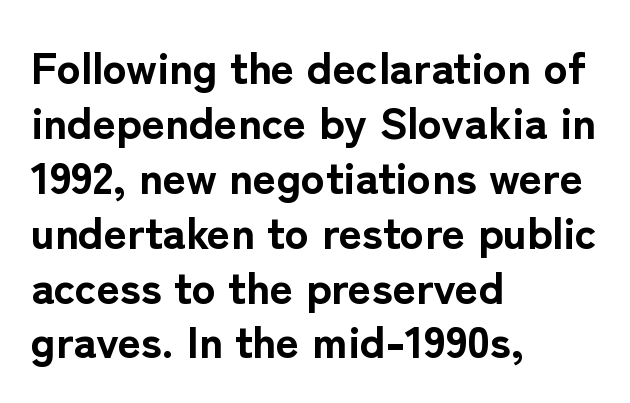
{"serif": "no", "italic": "no", "bold": "yes", "weight": "bold", "width": "normal", "stroke_contrast": "low", "x_height": "medium", "monospaced": "no", "underline": "no", "align": "left", "line_spacing_ratio": 1.22, "letter_spacing": "normal", "letter_spacing_em": 0.0, "glyph_px": 45}
